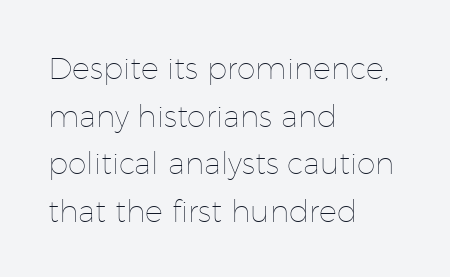
{"italic": "no", "bold": "no", "weight": "thin", "width": "normal", "stroke_contrast": "low", "x_height": "medium", "monospaced": "no", "underline": "no", "align": "left", "line_spacing": "normal", "line_spacing_ratio": 1.59, "letter_spacing": "normal", "letter_spacing_em": 0.0, "glyph_px": 30}
